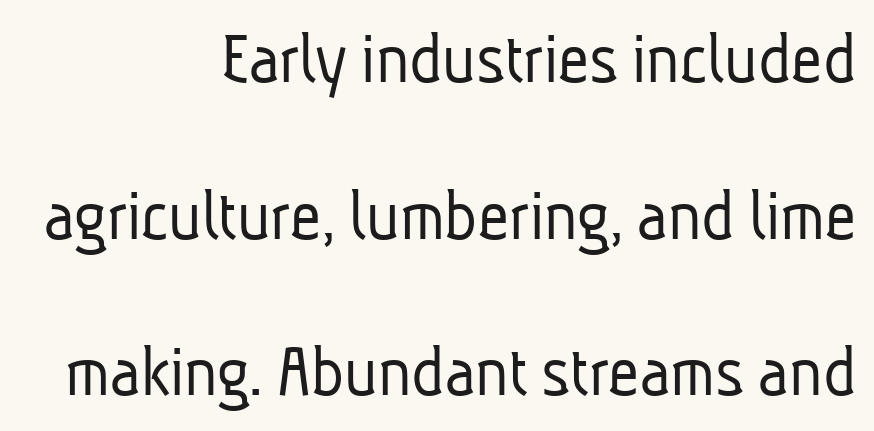
The space directly below the letters is spotless. The text block is weighted toward the right margin, trailing off unevenly leftward. The typesetting does not lean heavy: it is not bold. The passage shown has conventional tracking throughout. The lines are spread far apart with generous leading.
